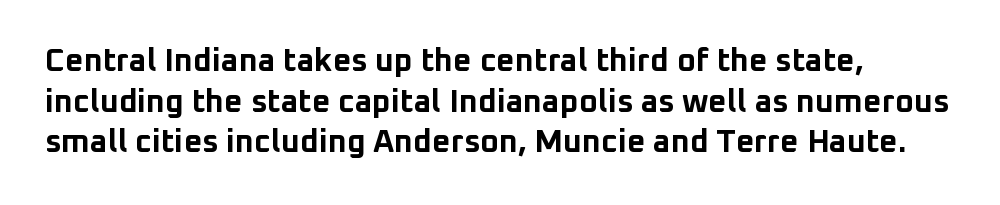
Q: Is the text bold? A: Yes.
Q: Is the text italic (slanted)? A: No, it is upright.
Q: Is the typeface a serif or a sans-serif typeface? A: Sans-serif.
Q: Is the text underlined? A: No.
Q: How is the paragraph aligned? A: Left-aligned.
Q: Is the spacing between letters normal or unusually wide? A: Normal.
Q: Is the spacing between lines tight, normal or loose? A: Normal.
Q: Width (condensed, normal, or wide)? A: Normal.
Q: Stroke contrast? A: Low.
Q: x-height? A: Medium.
Q: Monospaced? A: No.
